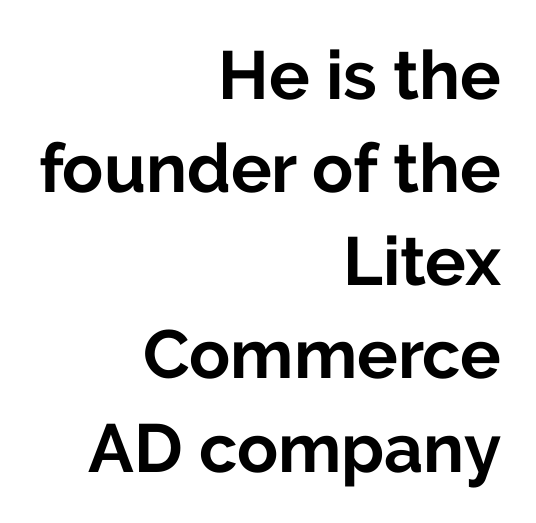
The image shows 68 px bold sans-serif type, upright; set right-aligned, normal line spacing (1.37x), normal letter spacing, not underlined; low stroke contrast and a medium x-height.
